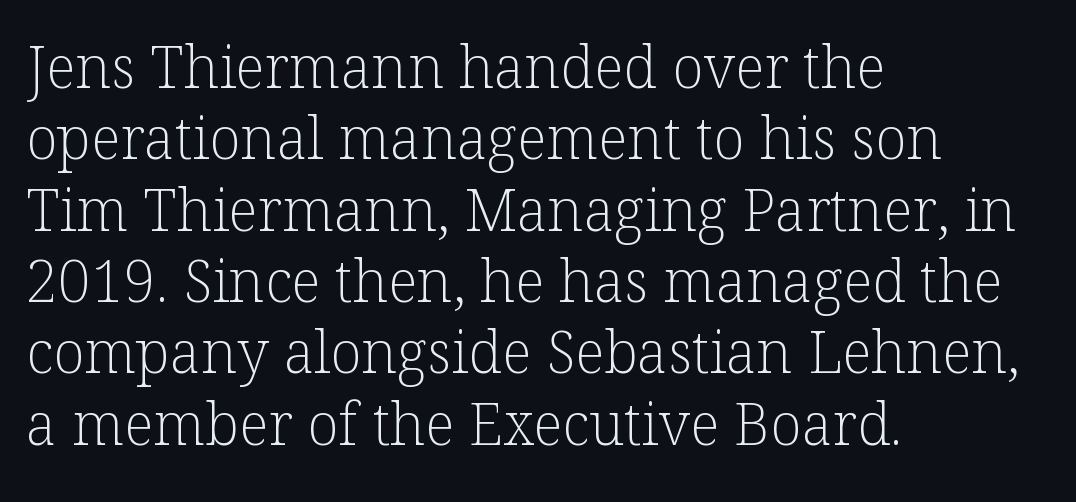
{"serif": "yes", "italic": "no", "bold": "no", "weight": "light", "width": "normal", "stroke_contrast": "low", "x_height": "medium", "monospaced": "no", "underline": "no", "align": "left", "line_spacing_ratio": 1.23, "letter_spacing": "normal", "letter_spacing_em": 0.0, "glyph_px": 58}
